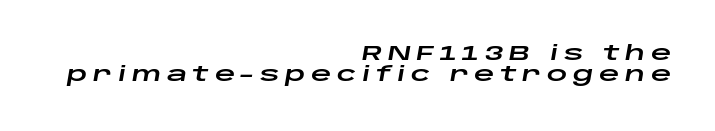
This block would grow much taller if given ordinary leading; it's compressed now. Decoration check: the copy has no underline. Where is the straight margin? On the right. Here the glyphs are tracked loosely, breaking word shapes into spaced letters. There's an unmistakable incline to the writing here.
